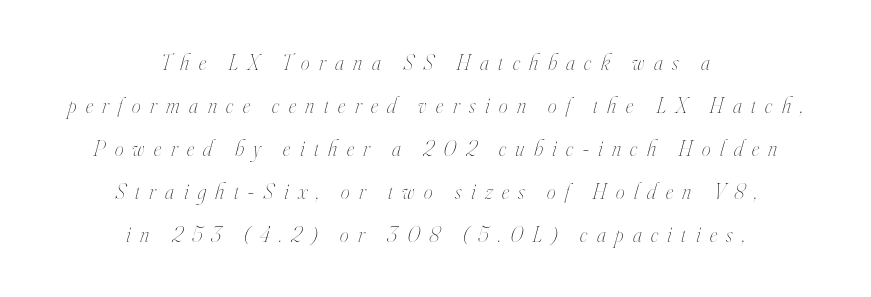
The image shows 22 px text type, italic (leaning right); set centered, loose line spacing (1.96x), unusually wide letter spacing (+0.43 em), not underlined.
